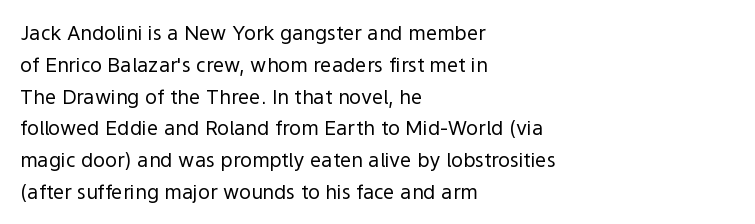
Q: Is the text bold? A: No.
Q: Is the text italic (slanted)? A: No, it is upright.
Q: Is the text underlined? A: No.
Q: How is the paragraph aligned? A: Left-aligned.
Q: Is the spacing between letters normal or unusually wide? A: Normal.
Q: Is the spacing between lines tight, normal or loose? A: Normal.
